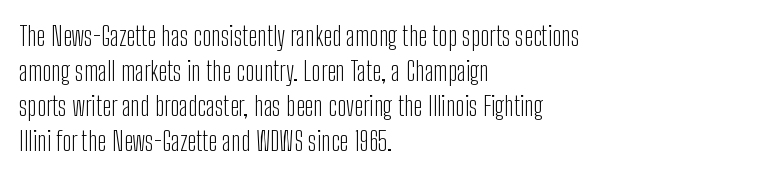
The image shows 27 px text type, upright; set left-aligned, normal line spacing (1.3x), normal letter spacing, not underlined.
